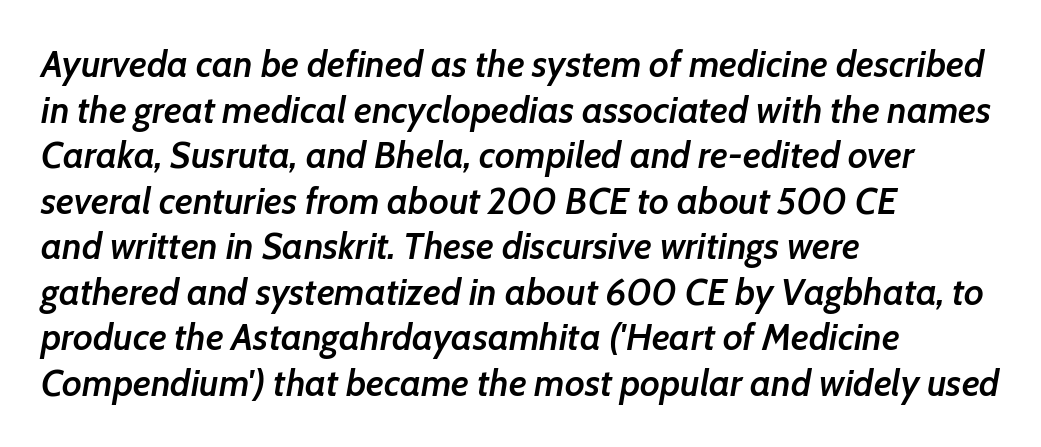
{"italic": "yes", "lean": "right", "slant_degrees": 7, "bold": "semi", "weight": "semibold", "width": "normal", "stroke_contrast": "low", "x_height": "medium", "monospaced": "no", "underline": "no", "align": "left", "line_spacing_ratio": 1.23, "letter_spacing": "normal", "letter_spacing_em": 0.0, "glyph_px": 37}
